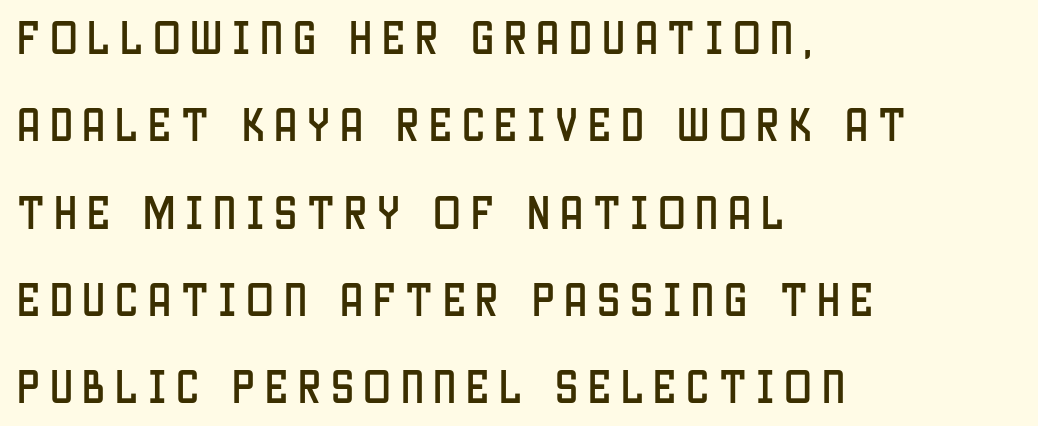
{"serif": "no", "italic": "no", "width": "condensed", "stroke_contrast": "low", "x_height": "large", "monospaced": "no", "underline": "no", "align": "left", "line_spacing": "loose", "line_spacing_ratio": 2.36, "letter_spacing": "wide", "letter_spacing_em": 0.26, "glyph_px": 37}
